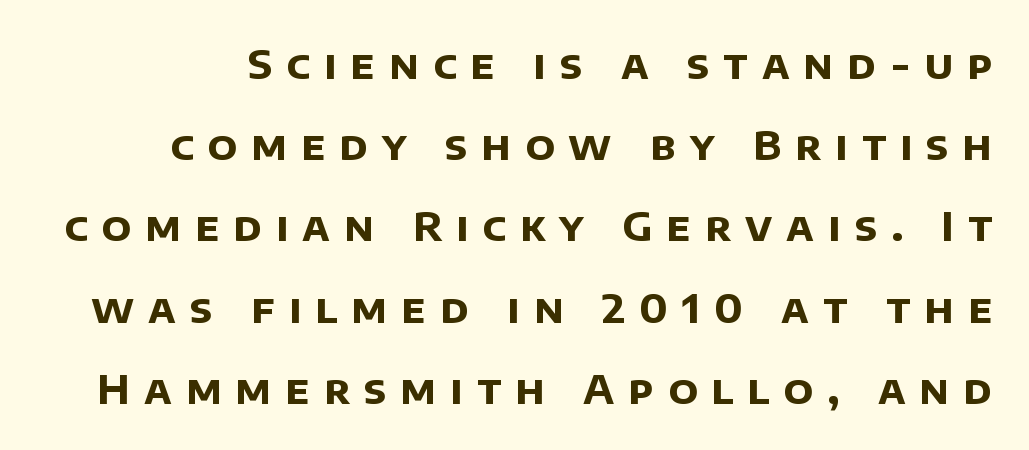
The image shows 40 px bold sans-serif type; set loose line spacing (2.03x), unusually wide letter spacing (+0.35 em), not underlined; low stroke contrast and a large x-height.
